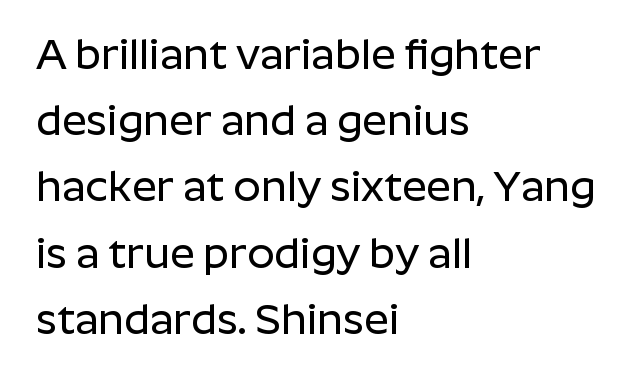
Decoration check: the copy has no underline. Looks like regular typesetting: each glyph gets only the width it needs. The typesetter chose a ragged-right arrangement here. This sample keeps an unexceptional amount of space between lines.
